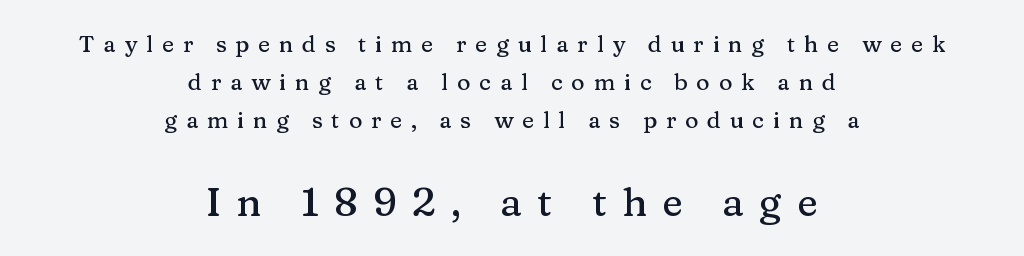
{"serif": "yes", "italic": "no", "width": "normal", "stroke_contrast": "medium", "x_height": "medium", "monospaced": "no", "underline": "no", "align": "center", "line_spacing": "normal", "line_spacing_ratio": 1.66, "letter_spacing": "wide", "letter_spacing_em": 0.38, "larger_block": "second", "size_ratio": 1.74, "glyph_px": 40}
